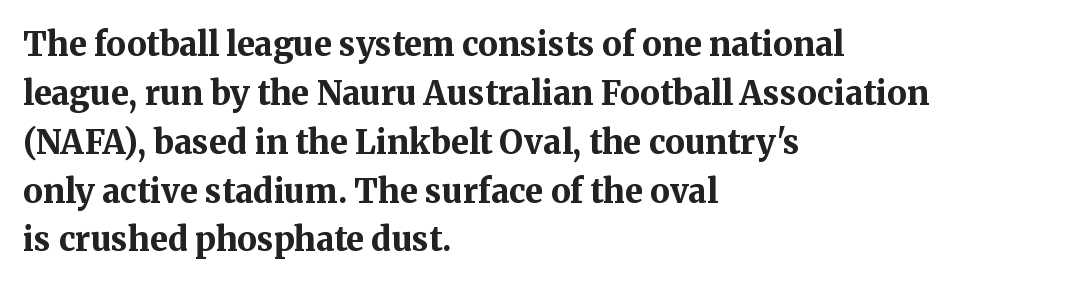
Q: Is the text bold? A: Yes.
Q: Is the text italic (slanted)? A: No, it is upright.
Q: Is the typeface a serif or a sans-serif typeface? A: Serif.
Q: Is the text underlined? A: No.
Q: How is the paragraph aligned? A: Left-aligned.
Q: Is the spacing between letters normal or unusually wide? A: Normal.
Q: Is the spacing between lines tight, normal or loose? A: Normal.
Q: Width (condensed, normal, or wide)? A: Normal.
Q: Stroke contrast? A: Medium.
Q: x-height? A: Medium.
Q: Monospaced? A: No.
